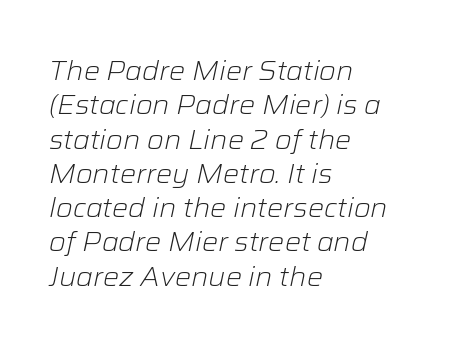
The image shows 27 px text type, italic (leaning right); set left-aligned, normal line spacing (1.27x), normal letter spacing, not underlined.
